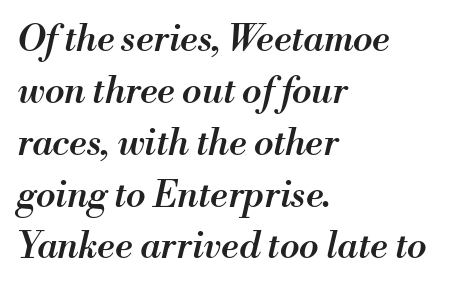
{"italic": "yes", "lean": "right", "slant_degrees": 13, "bold": "semi", "weight": "semibold", "width": "normal", "stroke_contrast": "medium", "x_height": "small", "monospaced": "no", "underline": "no", "align": "left", "line_spacing": "normal", "line_spacing_ratio": 1.44, "letter_spacing": "normal", "letter_spacing_em": 0.0, "glyph_px": 36}
